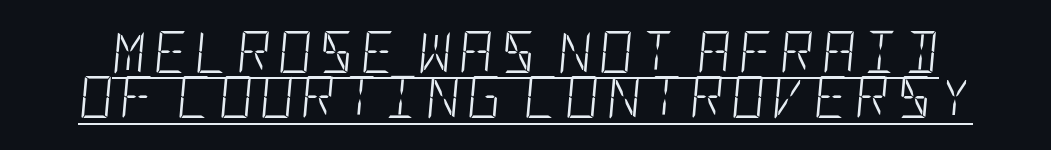
The image shows 42 px light, condensed type, italic (leaning right); set tight line spacing (1.08x), underlined; low stroke contrast and a large x-height.
